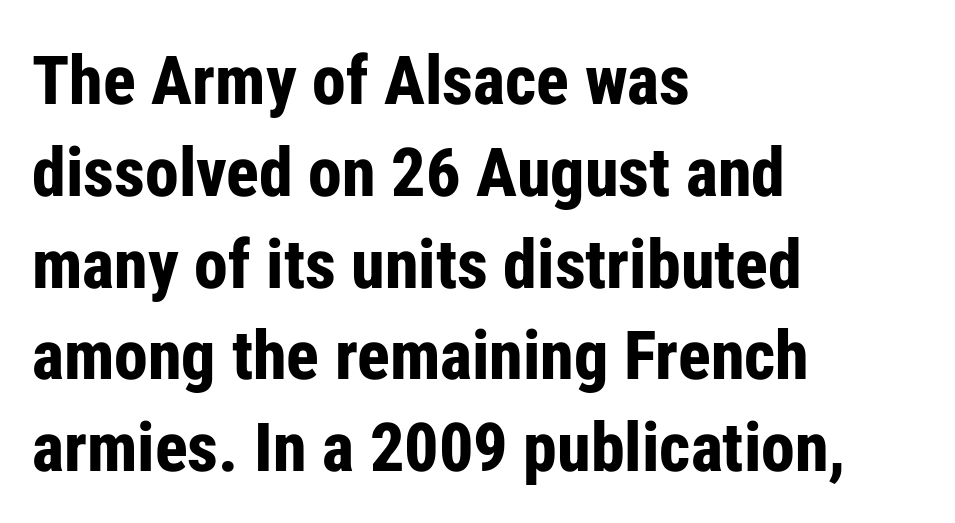
{"serif": "no", "italic": "no", "bold": "yes", "weight": "bold", "width": "condensed", "stroke_contrast": "low", "x_height": "medium", "monospaced": "no", "underline": "no", "align": "left", "line_spacing": "normal", "line_spacing_ratio": 1.35, "letter_spacing": "normal", "letter_spacing_em": 0.0, "glyph_px": 68}
